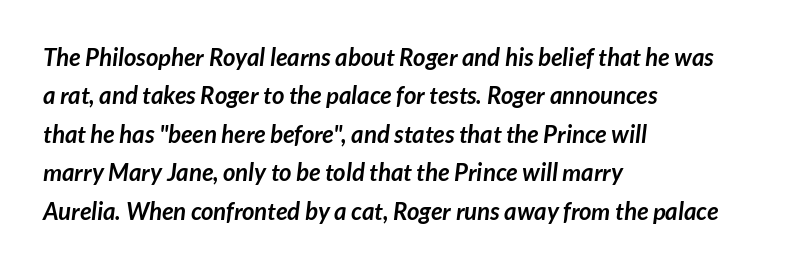
{"bold": "yes", "underline": "no", "align": "left", "line_spacing": "normal", "line_spacing_ratio": 1.6, "letter_spacing": "normal", "letter_spacing_em": 0.0, "glyph_px": 24}
